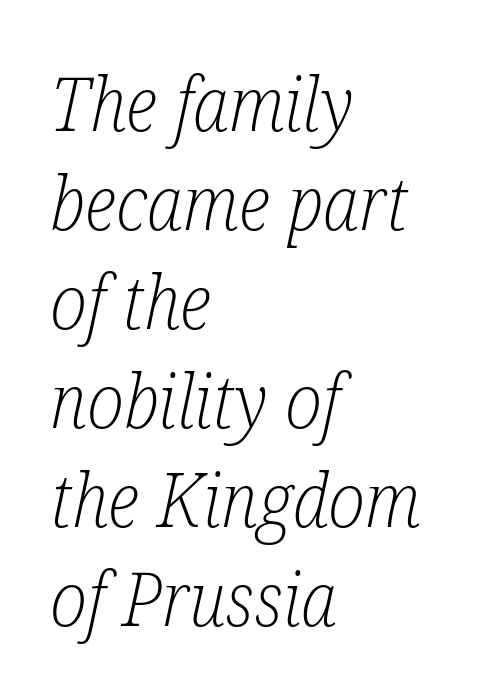
Q: Is the text bold? A: No.
Q: Is the text italic (slanted)? A: Yes, it leans right by about 12 degrees.
Q: Is the typeface a serif or a sans-serif typeface? A: Serif.
Q: Is the text underlined? A: No.
Q: How is the paragraph aligned? A: Left-aligned.
Q: Is the spacing between letters normal or unusually wide? A: Normal.
Q: Is the spacing between lines tight, normal or loose? A: Normal.
Q: Width (condensed, normal, or wide)? A: Condensed.
Q: Stroke contrast? A: Low.
Q: x-height? A: Medium.
Q: Monospaced? A: No.
